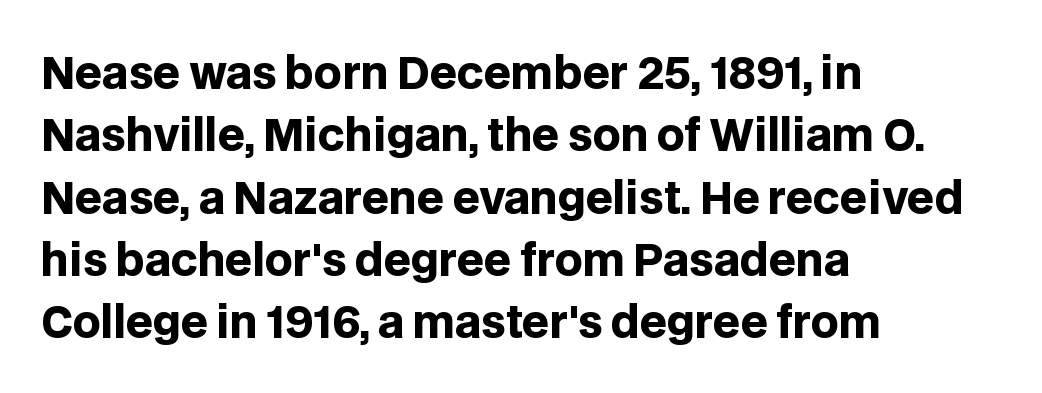
Note the varied advance widths — an 'i' is clearly narrower than an 'm'. Horizontal alignment here is leftward, the default for most running prose. Tracking value appears to be zero — textbook default spacing. The letters stand upright; this is a roman face. The line-height multiplier appears to be the usual default.
